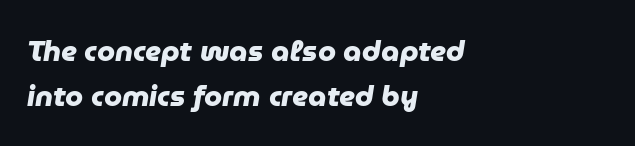
The image shows 29 px heavy sans-serif type; set left-aligned, normal line spacing (1.55x), normal letter spacing, not underlined; low stroke contrast and a medium x-height.
